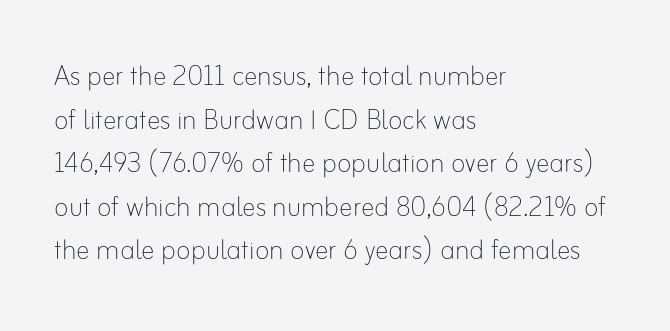
The image shows 34 px thin type, upright; set left-aligned, normal line spacing (1.28x), normal letter spacing, not underlined; low stroke contrast and a small x-height.
